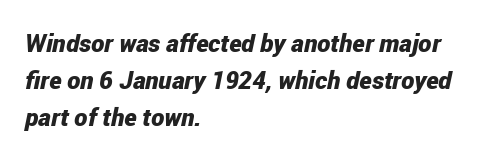
Descenders are the only things crossing below the line. The vertical gap from one line to the next is medium. Short and long lines alike share a common starting point at left. Is the type slanted? Yes — the strokes lean at a clear angle.
